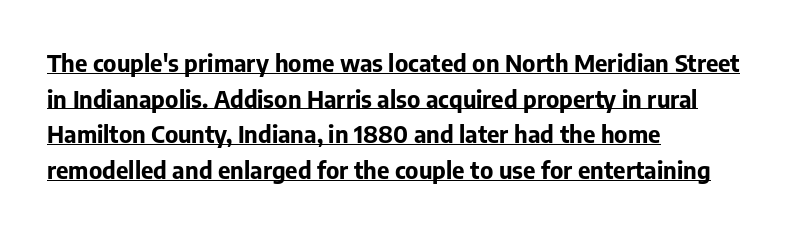
Beneath each row of characters lies a ruled line. A typesetter would call this leading conventional body-copy spacing. Look at the tracking — it's just the regular setting, nothing added. The paragraph has a hard left edge and a soft right edge.
